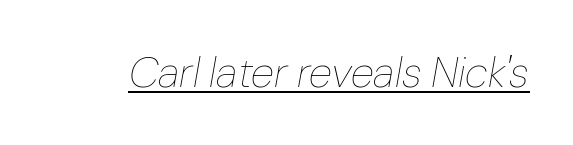
Spacing verdict: proportional, widths tailored to each character. Tall strokes in this sample are angled rather than plumb. Decoration check: the copy is underlined. Is this a heavy cut? Hardly; it is regular or lighter. No extra tracking has been applied to these lines.
